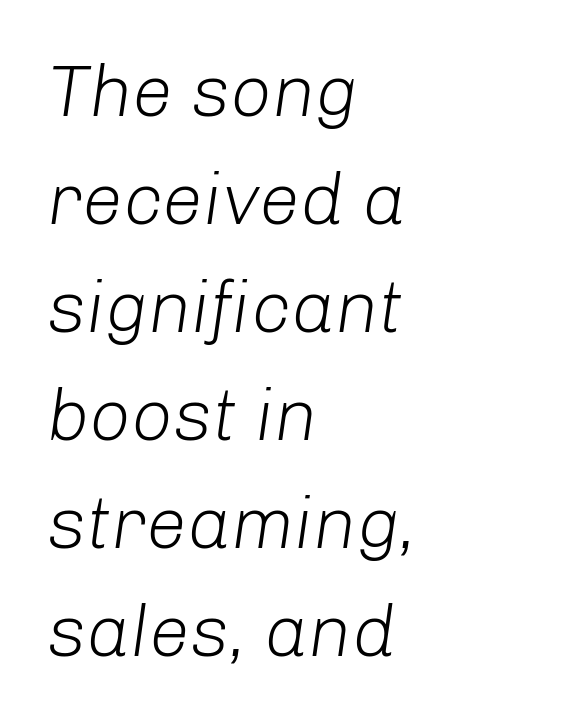
{"italic": "yes", "lean": "right", "slant_degrees": 8, "bold": "no", "weight": "light", "width": "normal", "stroke_contrast": "low", "x_height": "medium", "monospaced": "no", "underline": "no", "align": "left", "line_spacing": "normal", "line_spacing_ratio": 1.48, "letter_spacing": "normal", "letter_spacing_em": 0.0, "glyph_px": 73}
